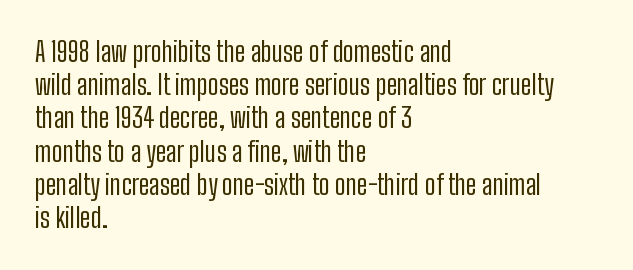
The image shows 27 px text type, upright; set left-aligned, line spacing 1.23x, normal letter spacing, not underlined.
